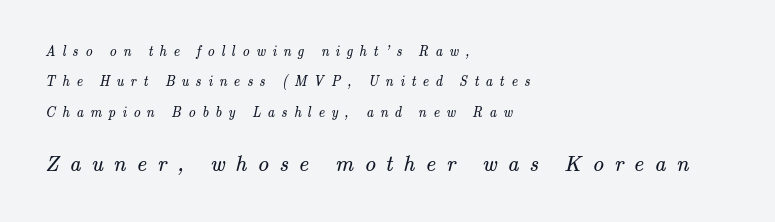
Q: Is the text bold? A: No.
Q: Is the text underlined? A: No.
Q: How is the paragraph aligned? A: Left-aligned.
Q: Is the spacing between letters normal or unusually wide? A: Unusually wide.
Q: Is the spacing between lines tight, normal or loose? A: Loose.
Q: Which block of text is set in a larger size, the first (top) or the second (bottom)? A: The second (bottom) one.
